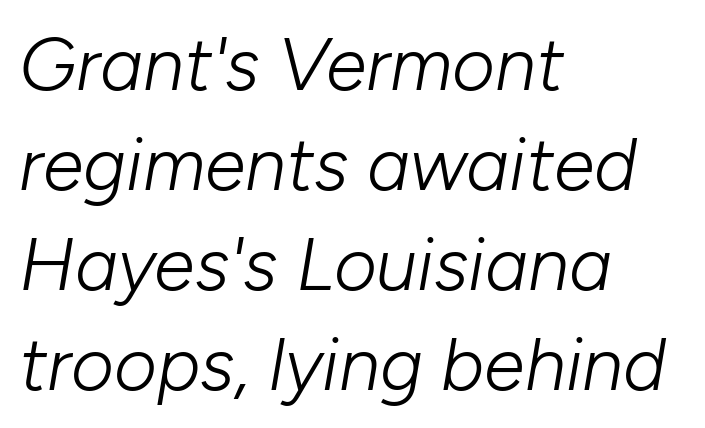
{"italic": "yes", "lean": "right", "slant_degrees": 10, "bold": "no", "weight": "light", "width": "normal", "stroke_contrast": "low", "x_height": "medium", "monospaced": "no", "underline": "no", "align": "left", "line_spacing": "normal", "line_spacing_ratio": 1.35, "letter_spacing": "normal", "letter_spacing_em": 0.0, "glyph_px": 74}
